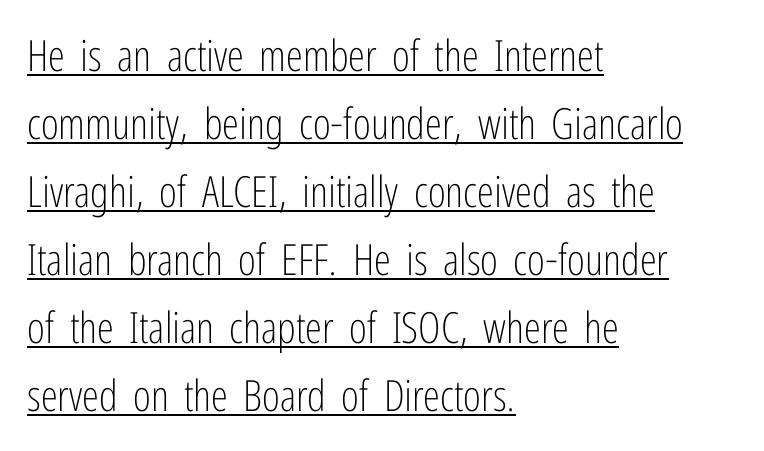
Q: Is the text bold? A: No.
Q: Is the text italic (slanted)? A: No, it is upright.
Q: Is the typeface a serif or a sans-serif typeface? A: Sans-serif.
Q: Is the text underlined? A: Yes.
Q: How is the paragraph aligned? A: Left-aligned.
Q: Is the spacing between letters normal or unusually wide? A: Normal.
Q: Is the spacing between lines tight, normal or loose? A: Normal.
Q: Width (condensed, normal, or wide)? A: Condensed.
Q: Stroke contrast? A: Low.
Q: x-height? A: Medium.
Q: Monospaced? A: No.
